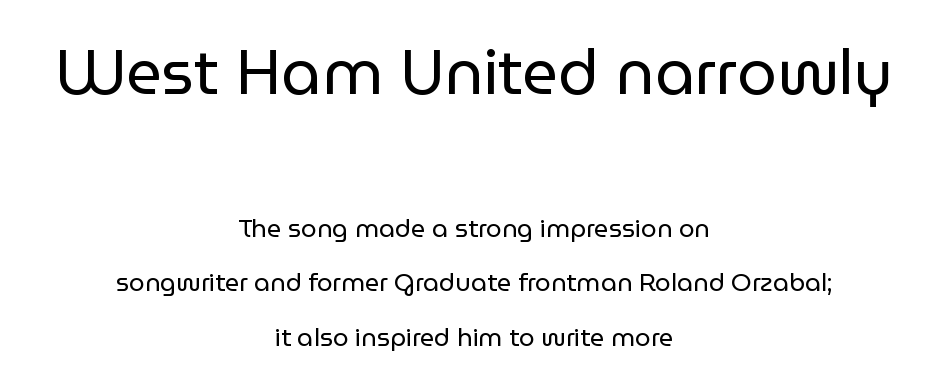
The image shows 63 px regular-weight sans-serif type, upright; set centered, loose line spacing (2.17x), normal letter spacing, not underlined; the first (top) block is 2.52x larger; low stroke contrast and a medium x-height.
